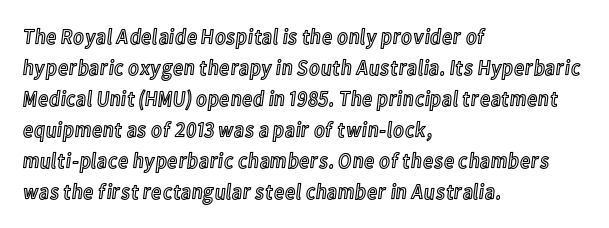
The image shows 22 px text type; set left-aligned, normal line spacing (1.41x), normal letter spacing, not underlined.
